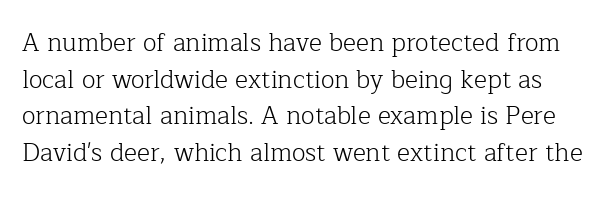
{"italic": "no", "bold": "no", "underline": "no", "line_spacing": "normal", "line_spacing_ratio": 1.47, "letter_spacing": "normal", "letter_spacing_em": 0.0, "glyph_px": 25}
